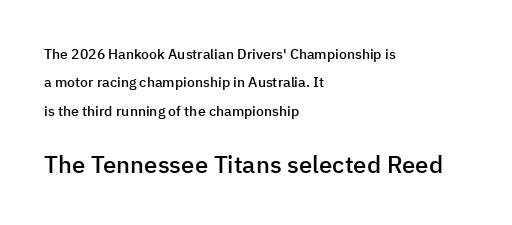
Q: Is the text bold? A: Semi-bold.
Q: Is the text italic (slanted)? A: No, it is upright.
Q: Is the text underlined? A: No.
Q: How is the paragraph aligned? A: Left-aligned.
Q: Is the spacing between letters normal or unusually wide? A: Normal.
Q: Is the spacing between lines tight, normal or loose? A: Loose.
Q: Which block of text is set in a larger size, the first (top) or the second (bottom)? A: The second (bottom) one.
